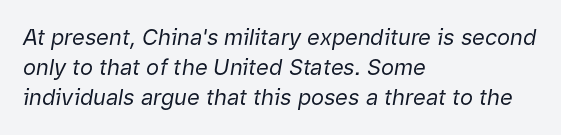
A light-to-regular cut is what we see here. One glance says typical: line gaps are just what's usual. The lettering tilts uniformly, giving the passage an italic look. Check under the words: just untouched page. The setting favours the left margin, as ordinary paragraphs usually do. How are the letters spaced? Ordinarily, with no added tracking.
